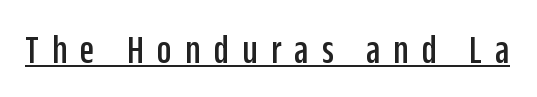
The image shows 42 px condensed sans-serif type, upright; set unusually wide letter spacing (+0.31 em), underlined; low stroke contrast and a large x-height.
